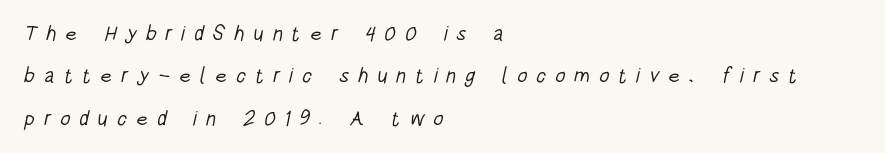
The image shows 21 px text type; set left-aligned, loose line spacing (2.02x), unusually wide letter spacing (+0.42 em), not underlined.
